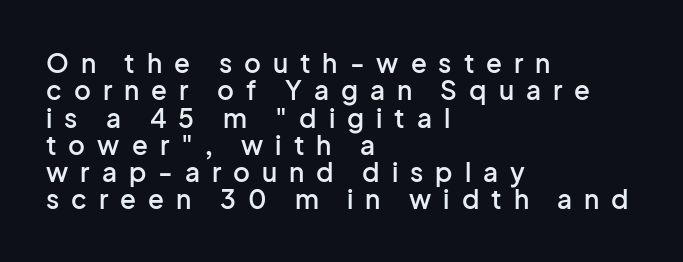
Does extra space separate the letters? Yes, quite a lot of it. Short and long lines alike share a common starting point at left. This block would grow much taller if given ordinary leading; it's compressed now. Letters rest on an invisible, unmarked baseline.
